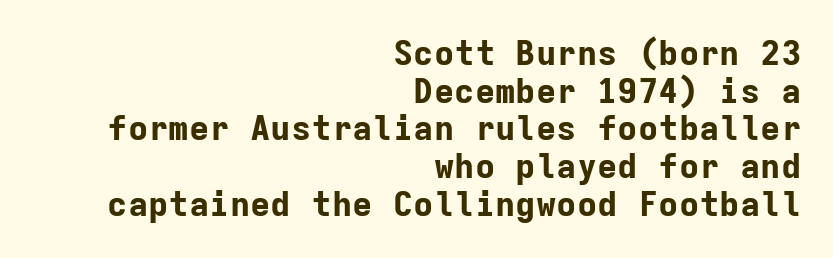
{"serif": "no", "italic": "no", "bold": "yes", "weight": "bold", "width": "normal", "stroke_contrast": "low", "x_height": "medium", "monospaced": "yes", "underline": "no", "align": "right", "line_spacing": "tight", "line_spacing_ratio": 1.11, "letter_spacing": "normal", "letter_spacing_em": 0.0, "glyph_px": 34}
